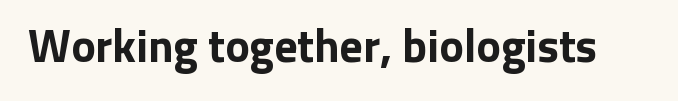
Q: Is the text bold? A: Yes.
Q: Is the text italic (slanted)? A: No, it is upright.
Q: Is the typeface a serif or a sans-serif typeface? A: Sans-serif.
Q: Is the text underlined? A: No.
Q: Is the spacing between letters normal or unusually wide? A: Normal.
Q: Width (condensed, normal, or wide)? A: Normal.
Q: Stroke contrast? A: Low.
Q: x-height? A: Medium.
Q: Monospaced? A: No.
